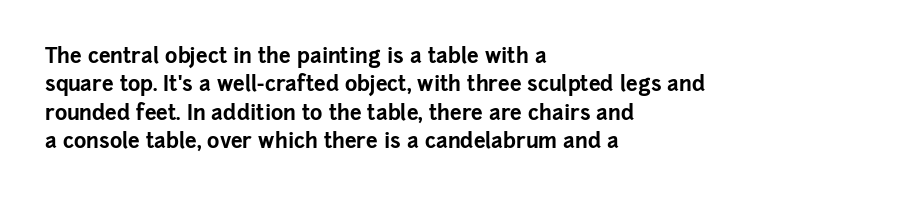
Q: Is the text bold? A: Yes.
Q: Is the text italic (slanted)? A: No, it is upright.
Q: Is the text underlined? A: No.
Q: How is the paragraph aligned? A: Left-aligned.
Q: Is the spacing between letters normal or unusually wide? A: Normal.
Q: Is the spacing between lines tight, normal or loose? A: Normal.
